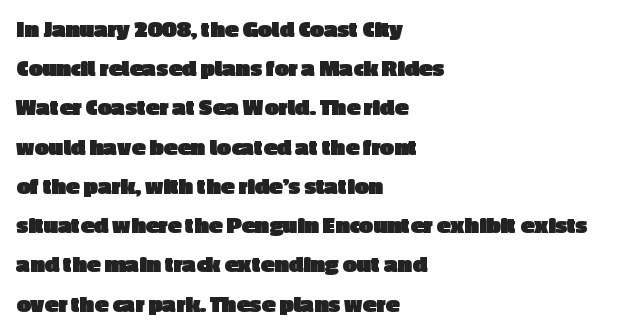
Q: Is the text bold? A: Yes.
Q: Is the text italic (slanted)? A: No, it is upright.
Q: Is the text underlined? A: No.
Q: How is the paragraph aligned? A: Left-aligned.
Q: Is the spacing between letters normal or unusually wide? A: Normal.
Q: Is the spacing between lines tight, normal or loose? A: Normal.
